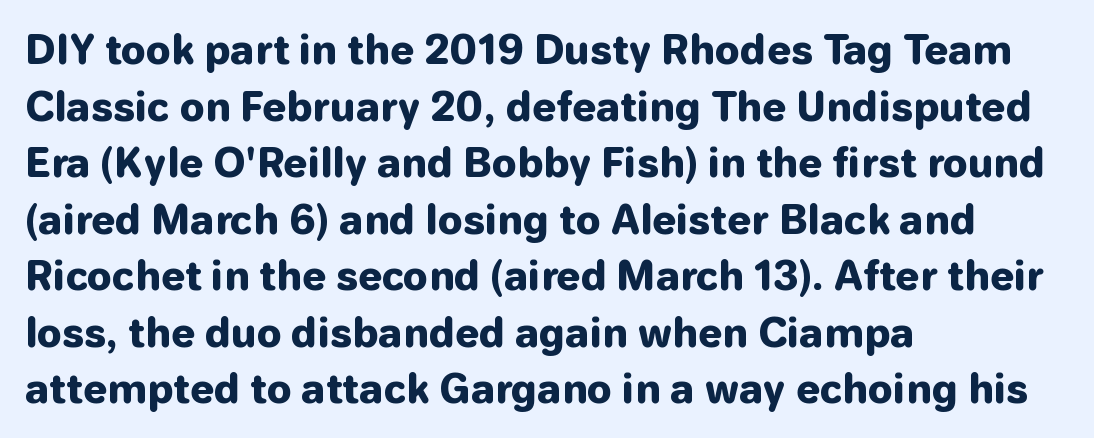
The rendering uses a moderate line-height, typical for paragraphs. Does the weight exceed regular? Yes, all the way to bold. You could call the tracking neutral — neither tight nor loose. Decoration check: the copy has no underline. If you drew a ruler down the left edge, every line would touch it.
